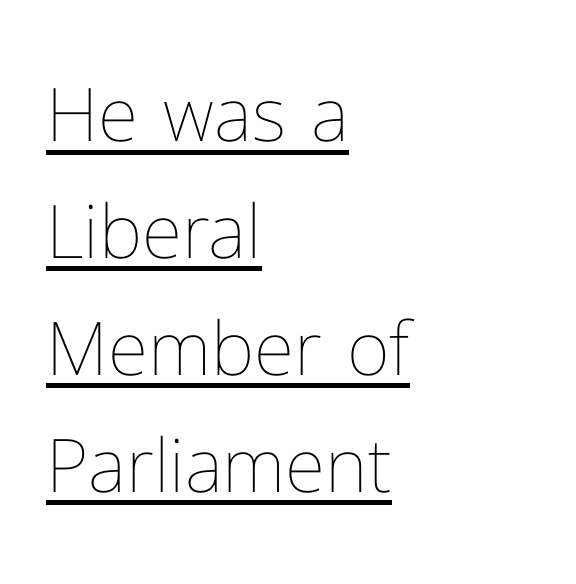
Students, observe: this is what conventionally led text looks like. Vertical strokes here are truly vertical. Compared with a centered layout, this one pins lines to the left instead. Inter-character spacing is left at the font's built-in metrics. This sample has the flowing, uneven cadence of proportional lettering. Nothing heavy about these letters — not bold at all.
